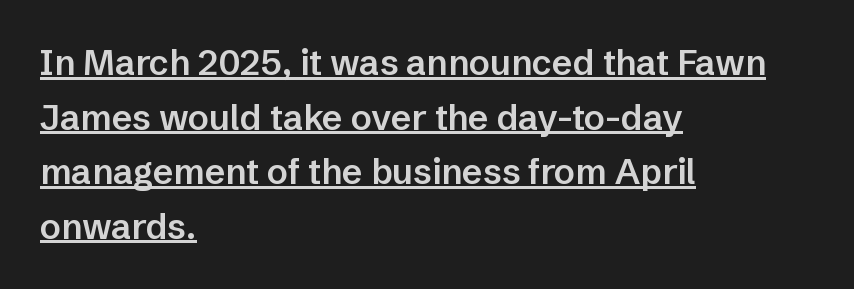
{"serif": "no", "italic": "no", "bold": "semi", "weight": "semibold", "width": "normal", "stroke_contrast": "low", "x_height": "medium", "monospaced": "no", "underline": "yes", "align": "left", "line_spacing": "normal", "line_spacing_ratio": 1.56, "letter_spacing": "normal", "letter_spacing_em": 0.0, "glyph_px": 35}
